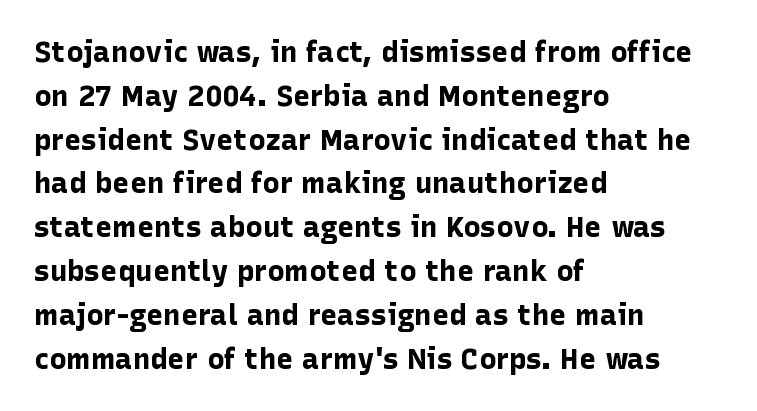
The face used here is a sans, in the tradition of grotesques and geometrics. The compositor pushed each line to the left boundary. A full-strength bold gives these letters their thick strokes. The gap between lines stays unmarked. There is no visible air inserted between adjacent glyphs. The face used here is proportionally spaced, like ordinary book or web type.
